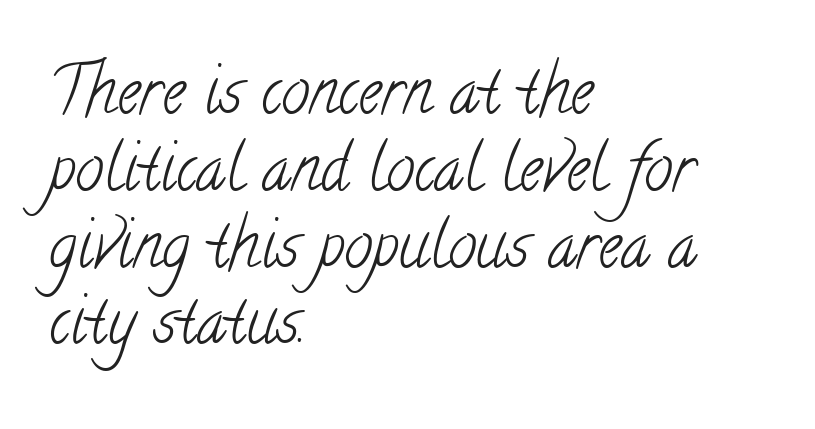
One-word summary of the alignment: left. The letters advance in unequal steps, a hallmark of proportional type. Nobody drew a line under any word here. Tracking value appears to be zero — textbook default spacing.
